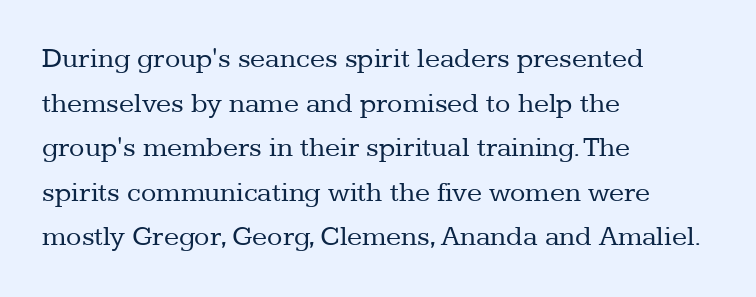
Q: Is the text bold? A: No.
Q: Is the text italic (slanted)? A: No, it is upright.
Q: Is the typeface a serif or a sans-serif typeface? A: Serif.
Q: Is the text underlined? A: No.
Q: How is the paragraph aligned? A: Left-aligned.
Q: Is the spacing between letters normal or unusually wide? A: Normal.
Q: Is the spacing between lines tight, normal or loose? A: Normal.
Q: Width (condensed, normal, or wide)? A: Normal.
Q: Stroke contrast? A: Low.
Q: x-height? A: Medium.
Q: Monospaced? A: No.
